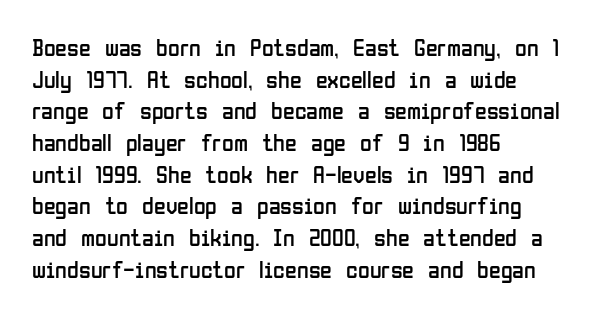
{"italic": "no", "bold": "no", "underline": "no", "align": "left", "line_spacing": "normal", "line_spacing_ratio": 1.32, "letter_spacing": "normal", "letter_spacing_em": 0.0, "glyph_px": 24}
